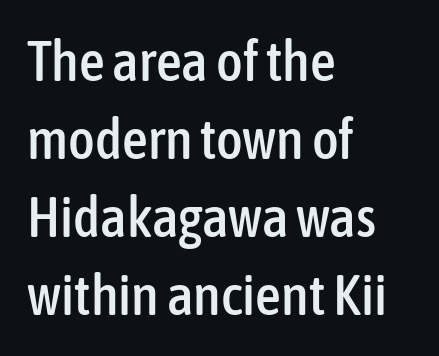
The image shows 57 px condensed sans-serif type, upright; set left-aligned, normal line spacing (1.37x), normal letter spacing, not underlined; low stroke contrast and a medium x-height.
